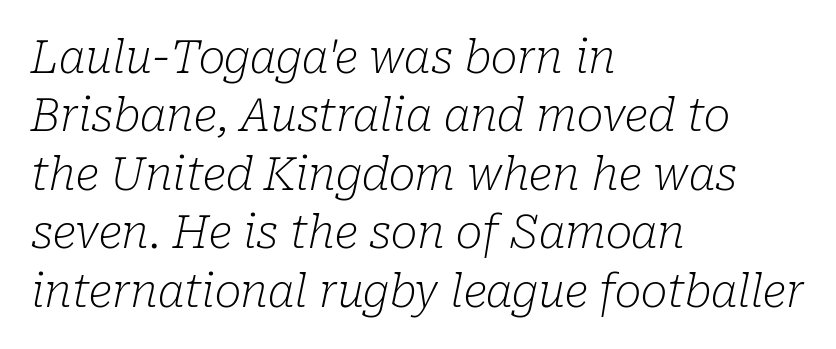
The gap between lines stays unmarked. Glyph-to-glyph distance matches everyday printed text. The face used here is proportionally spaced, like ordinary book or web type. This is not heavy type; no bold has been used. Posture: slanted.
